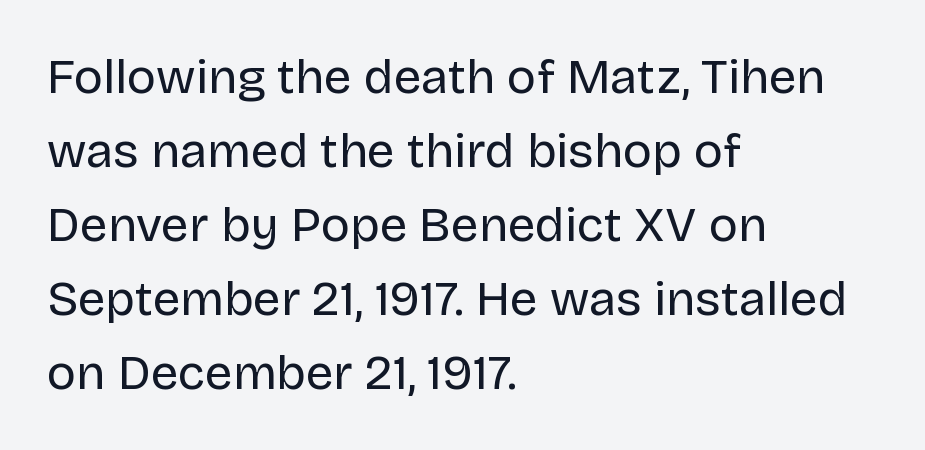
The image shows 49 px regular-weight sans-serif type, upright; set left-aligned, normal line spacing (1.51x), normal letter spacing, not underlined; low stroke contrast and a large x-height.
